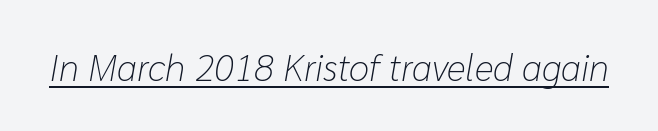
Q: Is the text bold? A: No.
Q: Is the text italic (slanted)? A: Yes, it leans right by about 10 degrees.
Q: Is the text underlined? A: Yes.
Q: Is the spacing between letters normal or unusually wide? A: Normal.
Q: Width (condensed, normal, or wide)? A: Normal.
Q: Stroke contrast? A: Low.
Q: x-height? A: Medium.
Q: Monospaced? A: No.
